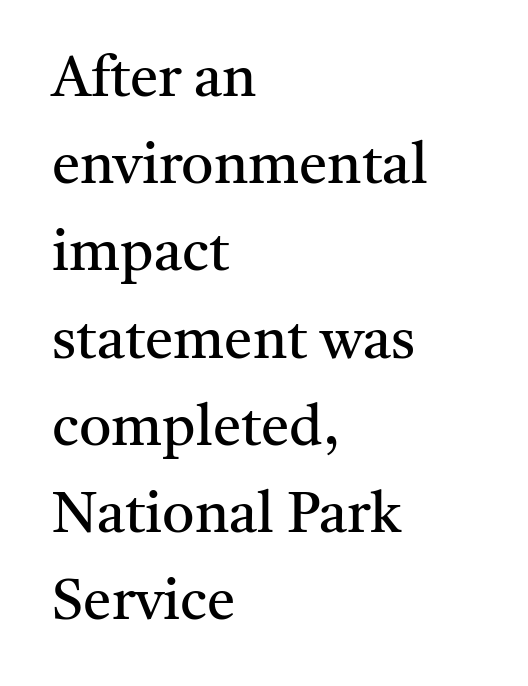
{"serif": "yes", "italic": "no", "bold": "no", "weight": "regular", "width": "normal", "stroke_contrast": "medium", "x_height": "medium", "monospaced": "no", "underline": "no", "align": "left", "line_spacing": "normal", "line_spacing_ratio": 1.53, "letter_spacing": "normal", "letter_spacing_em": 0.0, "glyph_px": 57}
